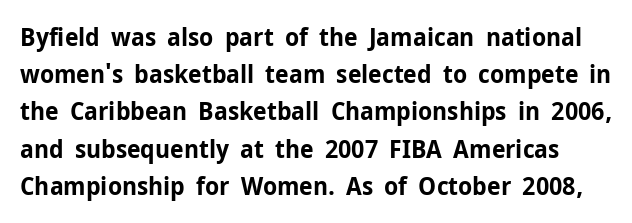
Descender tails drop into unmarked territory. These lines sit exactly where default settings would place them. The letters sit at their default tracking, neither squeezed nor spread. Typesetter's note: full bold, strokes at maximum text heaviness. The lettering holds an erect, upright posture throughout.
